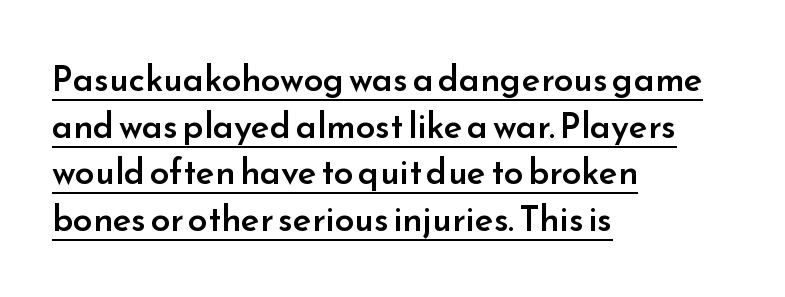
{"serif": "no", "italic": "no", "bold": "semi", "weight": "semibold", "width": "normal", "stroke_contrast": "low", "x_height": "small", "monospaced": "no", "underline": "yes", "align": "left", "line_spacing": "normal", "line_spacing_ratio": 1.33, "letter_spacing": "normal", "letter_spacing_em": 0.0, "glyph_px": 35}
